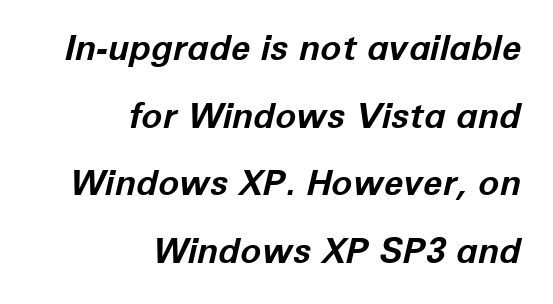
The image shows 35 px bold type, italic (leaning right); set right-aligned, loose line spacing (1.93x), normal letter spacing, not underlined; low stroke contrast and a medium x-height.
